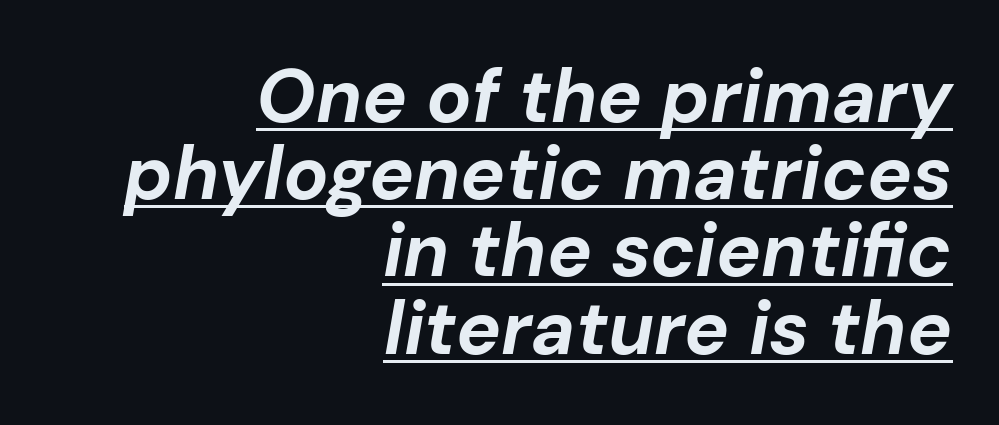
The image shows 75 px bold type, italic (leaning right); set right-aligned, tight line spacing (1.03x), normal letter spacing, underlined; low stroke contrast and a medium x-height.
